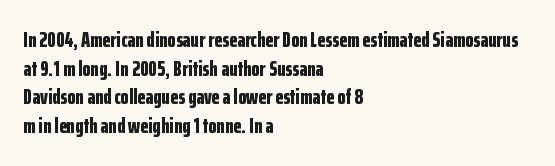
Notice how descenders clear the ascenders below comfortably — that's standard leading. Clear beneath every line of the passage. These lines are set flush left with a ragged right edge. The type sits square on the baseline with zero lean. Each word holds together tightly as a unit, with standard inter-letter gaps.
